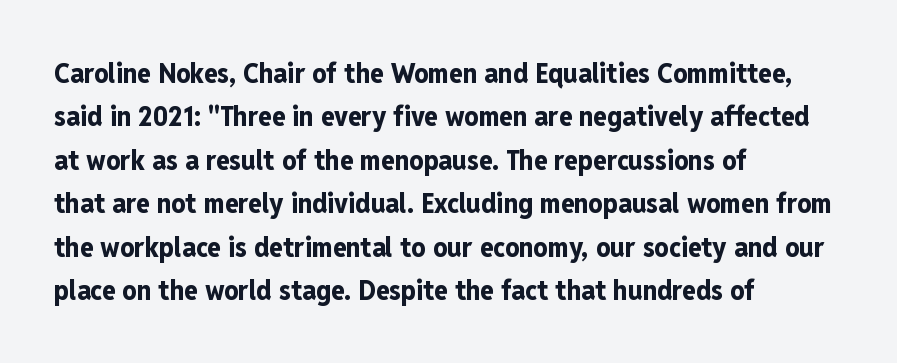
The string is rendered with underlining switched off. Every character sits straight up, as roman type does. This sample uses plain, unmodified letter spacing. Heavy, bold letterforms.
